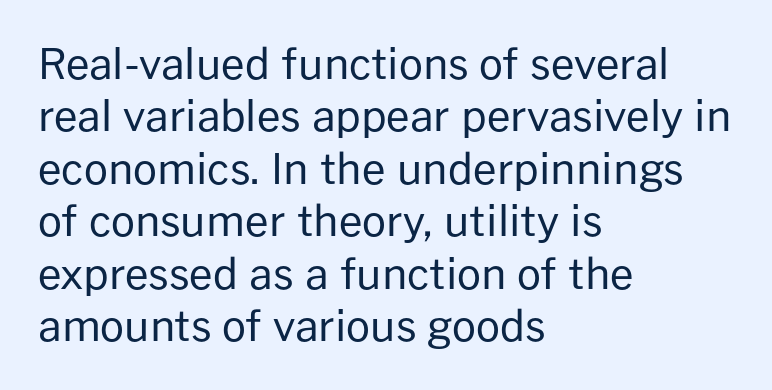
{"serif": "no", "italic": "no", "bold": "no", "weight": "regular", "width": "normal", "stroke_contrast": "low", "x_height": "medium", "monospaced": "no", "underline": "no", "align": "left", "line_spacing": "normal", "line_spacing_ratio": 1.25, "letter_spacing": "normal", "letter_spacing_em": 0.0, "glyph_px": 42}
